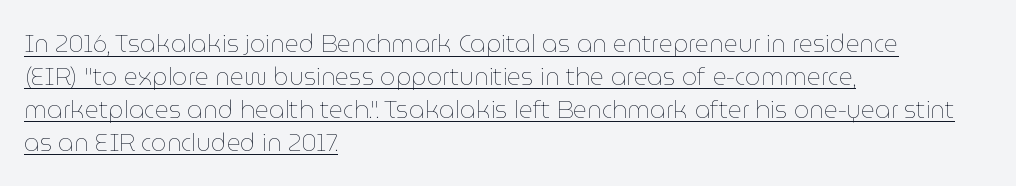
Q: Is the text bold? A: No.
Q: Is the text italic (slanted)? A: No, it is upright.
Q: Is the text underlined? A: Yes.
Q: How is the paragraph aligned? A: Left-aligned.
Q: Is the spacing between letters normal or unusually wide? A: Normal.
Q: Is the spacing between lines tight, normal or loose? A: Normal.
